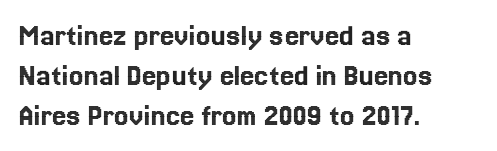
The image shows 32 px text type, upright; set left-aligned, normal line spacing (1.25x), normal letter spacing, not underlined; a medium x-height.
